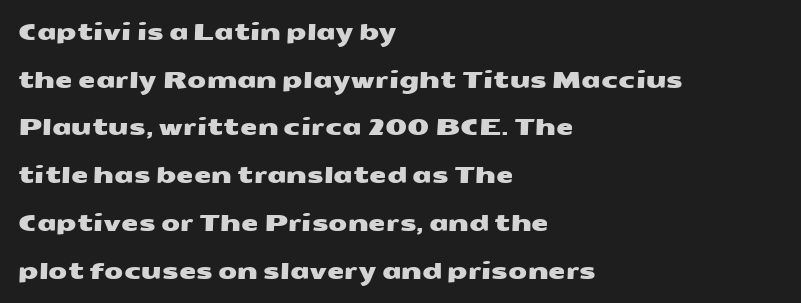
One glance says open: line gaps are wider than usual. These lines keep a tight, regular rhythm from letter to letter. Descenders hang freely into open space. Leftover space on each line is placed entirely after the last word.
